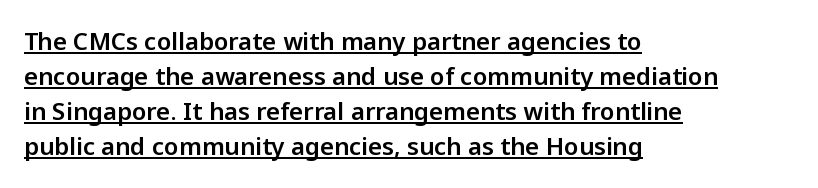
These lines stack with their left ends in a neat column. Evenly set lines give the paragraph a standard silhouette. Between one letter and the next there's only the usual sliver of space. Honestly, the underline is the first thing you notice here.
